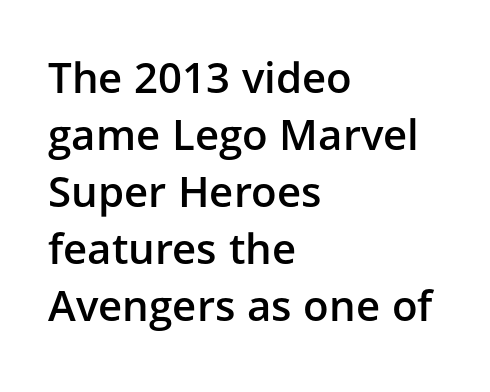
Q: Is the text bold? A: Semi-bold.
Q: Is the text italic (slanted)? A: No, it is upright.
Q: Is the typeface a serif or a sans-serif typeface? A: Sans-serif.
Q: Is the text underlined? A: No.
Q: How is the paragraph aligned? A: Left-aligned.
Q: Is the spacing between letters normal or unusually wide? A: Normal.
Q: Is the spacing between lines tight, normal or loose? A: Normal.
Q: Width (condensed, normal, or wide)? A: Normal.
Q: Stroke contrast? A: Low.
Q: x-height? A: Medium.
Q: Monospaced? A: No.
